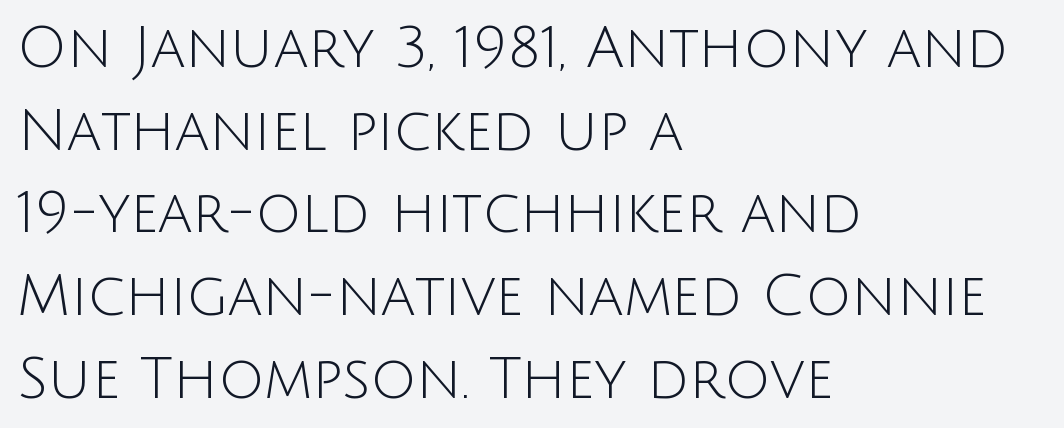
Is the block centered? No — it sits flush against the left margin. The typography opts for an upright posture over an oblique one. This sample uses a sans-serif face. Spacing verdict: proportional, widths tailored to each character. Regular leading.
